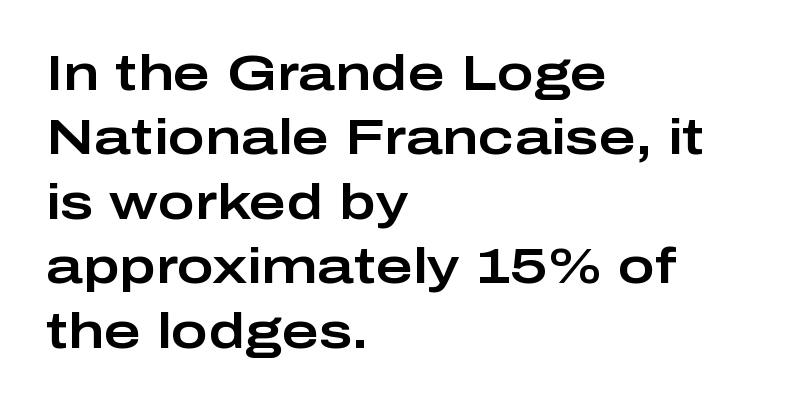
Every row of glyphs begins at an identical x-position on the left. Whoever set this chose a conventional vertical rhythm. Looks like regular typesetting: each glyph gets only the width it needs. Descenders hang freely into open space. The lettering holds an erect, upright posture throughout.
